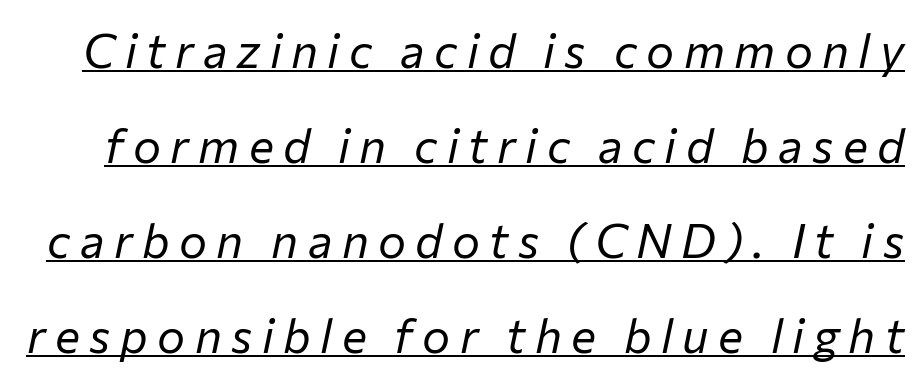
In terms of letterspacing, this is a distinctly airy, spread setting. Is this a fixed-width face? No — the glyphs have proportional, varying widths. In terms of posture, this sample is oblique. The weight would be labelled regular, book, light, or lighter still.
